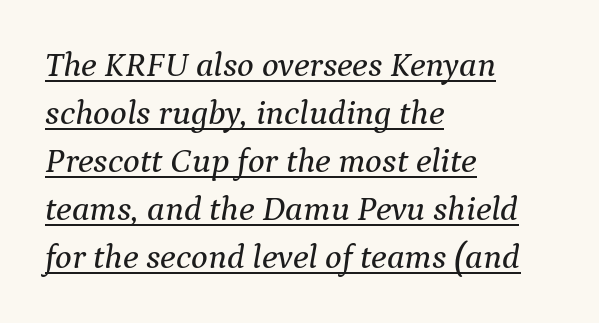
The image shows 35 px serif type, italic (leaning right); set left-aligned, normal line spacing (1.37x), normal letter spacing, underlined; medium stroke contrast and a medium x-height.
